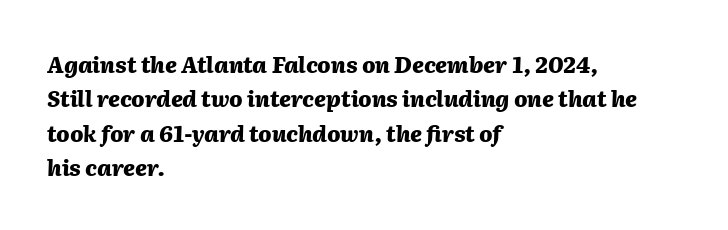
{"italic": "yes", "lean": "right", "slant_degrees": 2, "bold": "yes", "underline": "no", "align": "left", "line_spacing": "normal", "line_spacing_ratio": 1.56, "letter_spacing": "normal", "letter_spacing_em": 0.0, "glyph_px": 22}
